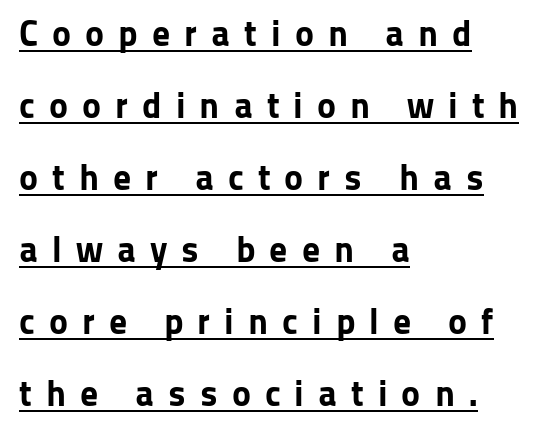
The image shows 36 px bold sans-serif type, upright; set left-aligned, loose line spacing (2.0x), unusually wide letter spacing (+0.39 em), underlined; low stroke contrast and a medium x-height.
